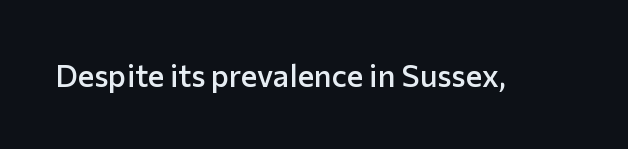
{"serif": "no", "italic": "no", "bold": "semi", "weight": "semibold", "width": "normal", "stroke_contrast": "low", "x_height": "medium", "monospaced": "no", "underline": "no", "letter_spacing": "normal", "letter_spacing_em": 0.0, "glyph_px": 31}
